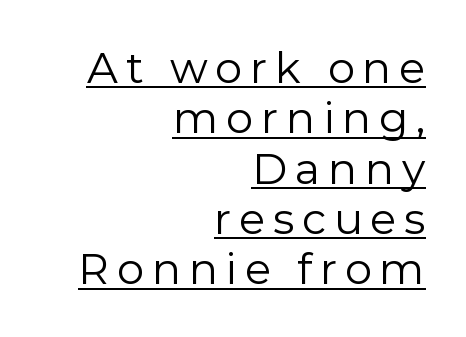
The image shows 43 px regular-weight sans-serif type, upright; set right-aligned, line spacing 1.17x, underlined; low stroke contrast and a medium x-height.
